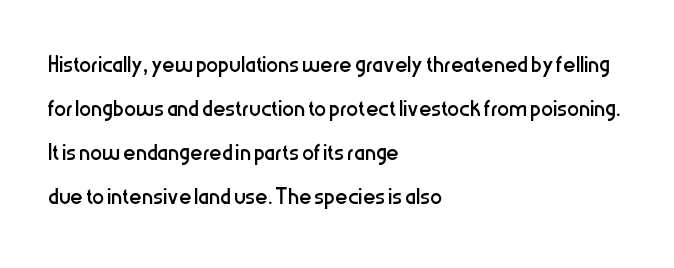
Q: Is the text bold? A: No.
Q: Is the text italic (slanted)? A: No, it is upright.
Q: Is the typeface a serif or a sans-serif typeface? A: Sans-serif.
Q: Is the text underlined? A: No.
Q: How is the paragraph aligned? A: Left-aligned.
Q: Is the spacing between letters normal or unusually wide? A: Normal.
Q: Is the spacing between lines tight, normal or loose? A: Normal.
Q: Width (condensed, normal, or wide)? A: Condensed.
Q: Stroke contrast? A: Low.
Q: x-height? A: Medium.
Q: Monospaced? A: No.
